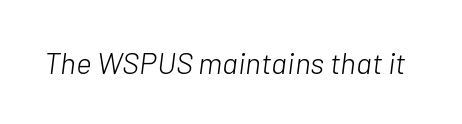
Q: Is the text bold? A: No.
Q: Is the text italic (slanted)? A: Yes, it leans right by about 7 degrees.
Q: Is the text underlined? A: No.
Q: Is the spacing between letters normal or unusually wide? A: Normal.
Q: Width (condensed, normal, or wide)? A: Normal.
Q: Stroke contrast? A: Low.
Q: x-height? A: Medium.
Q: Monospaced? A: No.
